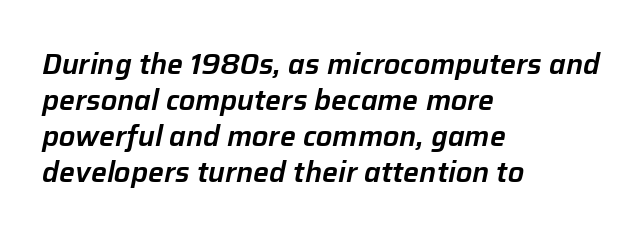
Q: Is the text italic (slanted)? A: Yes, it leans right by about 12 degrees.
Q: Is the text underlined? A: No.
Q: How is the paragraph aligned? A: Left-aligned.
Q: Is the spacing between letters normal or unusually wide? A: Normal.
Q: Is the spacing between lines tight, normal or loose? A: Normal.
Q: Width (condensed, normal, or wide)? A: Normal.
Q: Stroke contrast? A: Low.
Q: x-height? A: Medium.
Q: Monospaced? A: No.
